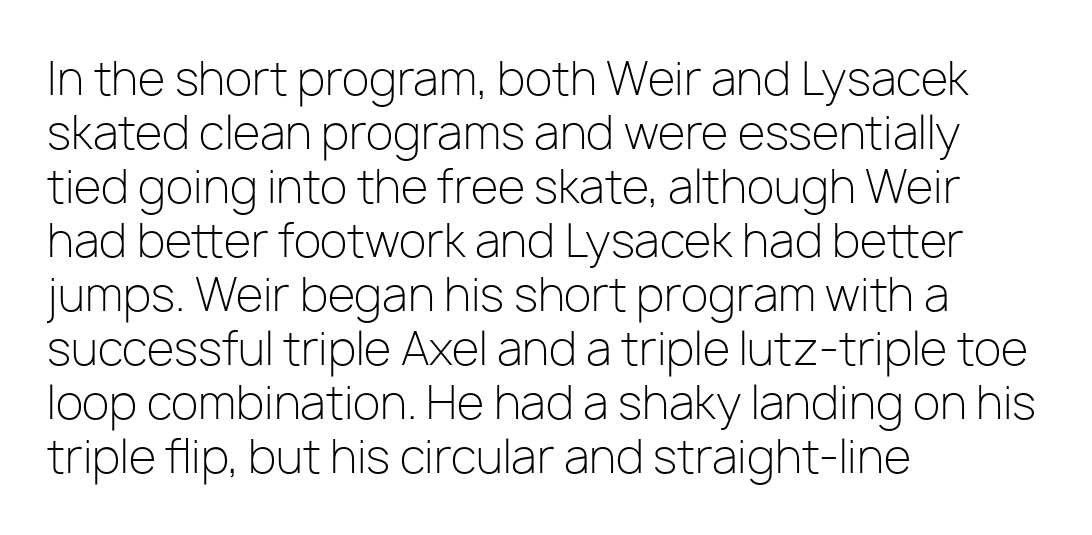
Q: Is the text bold? A: No.
Q: Is the text italic (slanted)? A: No, it is upright.
Q: Is the typeface a serif or a sans-serif typeface? A: Sans-serif.
Q: Is the text underlined? A: No.
Q: How is the paragraph aligned? A: Left-aligned.
Q: Is the spacing between letters normal or unusually wide? A: Normal.
Q: Width (condensed, normal, or wide)? A: Normal.
Q: Stroke contrast? A: Low.
Q: x-height? A: Medium.
Q: Monospaced? A: No.
